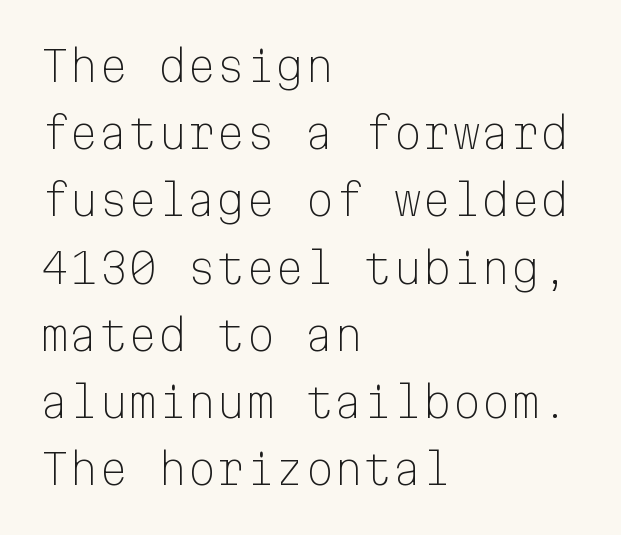
Q: Is the text bold? A: No.
Q: Is the text italic (slanted)? A: No, it is upright.
Q: Is the typeface a serif or a sans-serif typeface? A: Sans-serif.
Q: Is the text underlined? A: No.
Q: How is the paragraph aligned? A: Left-aligned.
Q: Is the spacing between letters normal or unusually wide? A: Normal.
Q: Is the spacing between lines tight, normal or loose? A: Normal.
Q: Width (condensed, normal, or wide)? A: Normal.
Q: Stroke contrast? A: Low.
Q: x-height? A: Medium.
Q: Monospaced? A: Yes.
